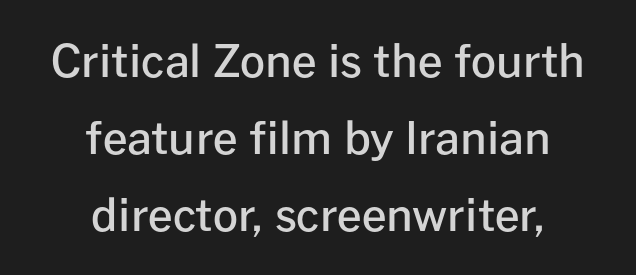
You can tell it's not italic because the verticals are truly vertical. Caption: semibold face, moderately heavy strokes. The face used here is rendered with its standard letterfit. The baseline area is clear. You could not count columns in this text — the font is proportionally spaced. Look at the bottom of the vertical strokes: they stop flat, with no serifs.
